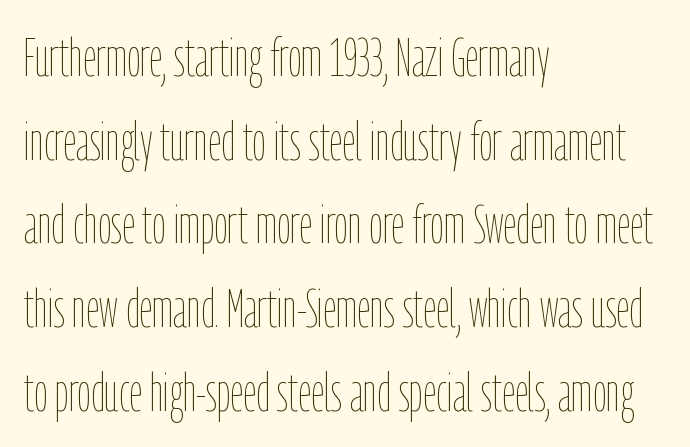
{"italic": "no", "bold": "no", "weight": "thin", "width": "condensed", "stroke_contrast": "low", "x_height": "medium", "monospaced": "no", "underline": "no", "align": "left", "line_spacing": "normal", "line_spacing_ratio": 1.58, "letter_spacing": "normal", "letter_spacing_em": 0.0, "glyph_px": 53}
